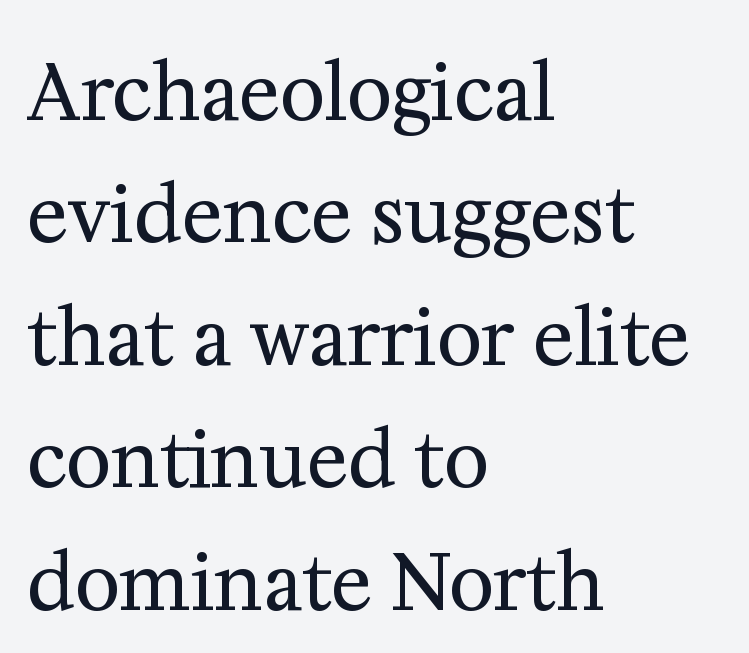
{"serif": "yes", "italic": "no", "bold": "no", "weight": "regular", "width": "normal", "stroke_contrast": "medium", "x_height": "medium", "monospaced": "no", "underline": "no", "align": "left", "line_spacing": "normal", "line_spacing_ratio": 1.59, "letter_spacing": "normal", "letter_spacing_em": 0.0, "glyph_px": 77}
